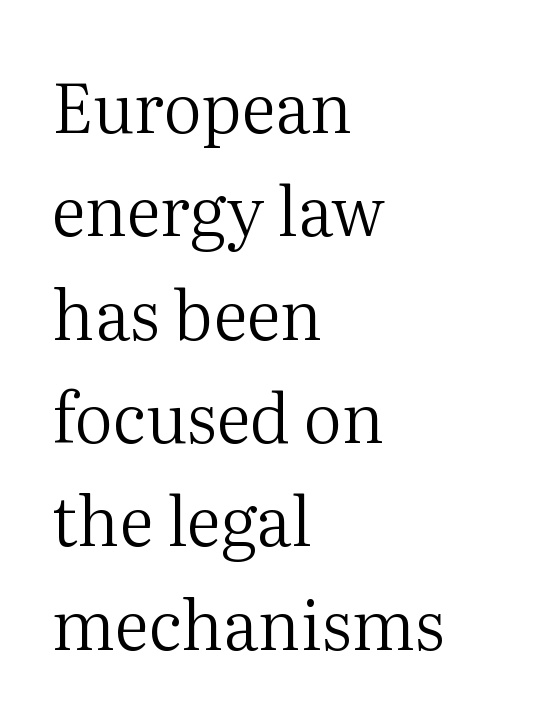
{"serif": "yes", "italic": "no", "bold": "no", "weight": "regular", "width": "normal", "stroke_contrast": "medium", "x_height": "medium", "monospaced": "no", "underline": "no", "align": "left", "line_spacing": "normal", "line_spacing_ratio": 1.52, "letter_spacing": "normal", "letter_spacing_em": 0.0, "glyph_px": 68}
